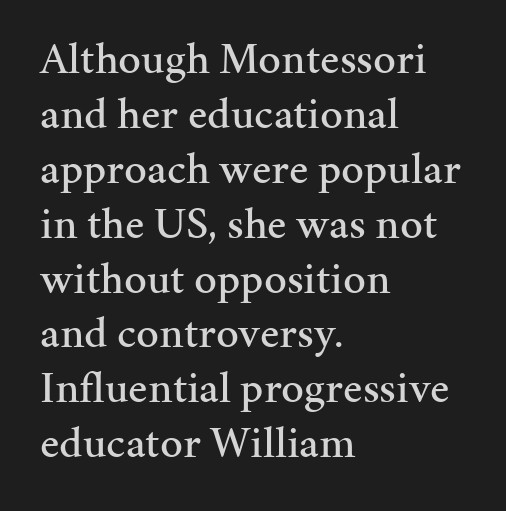
Q: Is the text italic (slanted)? A: No, it is upright.
Q: Is the typeface a serif or a sans-serif typeface? A: Serif.
Q: Is the text underlined? A: No.
Q: How is the paragraph aligned? A: Left-aligned.
Q: Is the spacing between letters normal or unusually wide? A: Normal.
Q: Width (condensed, normal, or wide)? A: Normal.
Q: Stroke contrast? A: Medium.
Q: x-height? A: Medium.
Q: Monospaced? A: No.
